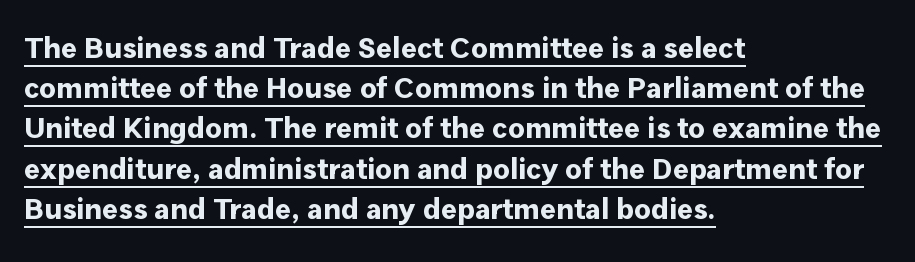
The image shows 30 px bold sans-serif type, upright; set left-aligned, normal line spacing (1.34x), normal letter spacing, underlined; low stroke contrast and a medium x-height.
